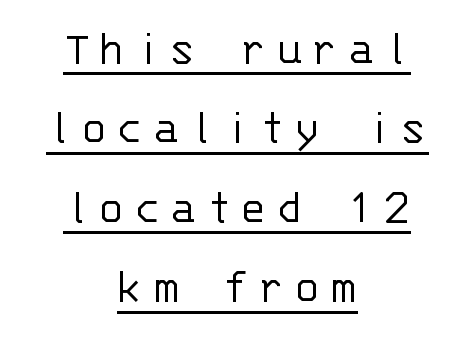
{"serif": "no", "italic": "no", "bold": "no", "weight": "light", "width": "normal", "stroke_contrast": "low", "x_height": "large", "monospaced": "yes", "underline": "yes", "align": "center", "line_spacing": "normal", "line_spacing_ratio": 1.59, "glyph_px": 50}
